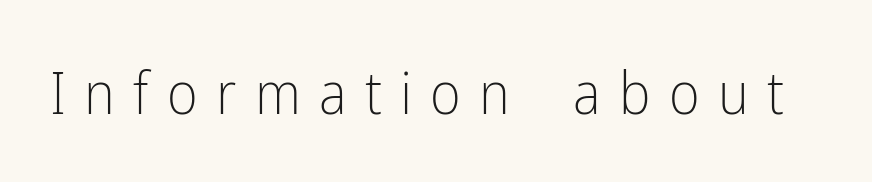
Q: Is the text bold? A: No.
Q: Is the text italic (slanted)? A: No, it is upright.
Q: Is the typeface a serif or a sans-serif typeface? A: Sans-serif.
Q: Is the text underlined? A: No.
Q: Is the spacing between letters normal or unusually wide? A: Unusually wide.
Q: Width (condensed, normal, or wide)? A: Condensed.
Q: Stroke contrast? A: Low.
Q: x-height? A: Medium.
Q: Monospaced? A: No.
